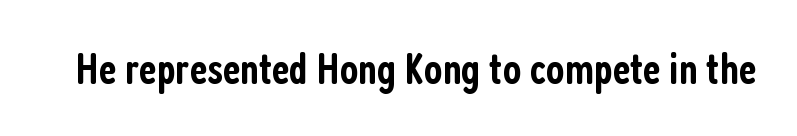
Compared with an ordinary text face, these strokes are moderately heavier — a semibold. The letters advance in unequal steps, a hallmark of proportional type. Letter spacing: default. This rendering employs a face without finishing strokes, i.e., a sans-serif. A roman cut, with each character standing at attention. Descenders are the only things crossing below the line.
